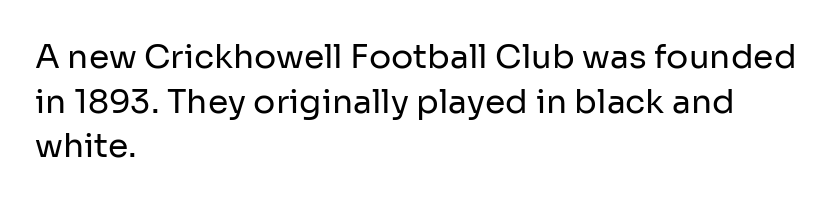
Vertically, the passage feels balanced, rows spaced as you'd expect. The strip under each line holds only bare page. Here the designer chose a conventional face with non-uniform glyph widths. Compared with typical body copy, the letter spacing here is the same. This sample uses a sans-serif face. A quiet, ordinary-to-light weight characterises the typeface.
